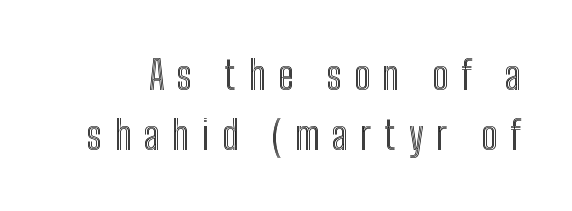
Q: Is the text italic (slanted)? A: No, it is upright.
Q: Is the text underlined? A: No.
Q: Is the spacing between letters normal or unusually wide? A: Unusually wide.
Q: Is the spacing between lines tight, normal or loose? A: Normal.
Q: Width (condensed, normal, or wide)? A: Condensed.
Q: x-height? A: Medium.
Q: Monospaced? A: No.
